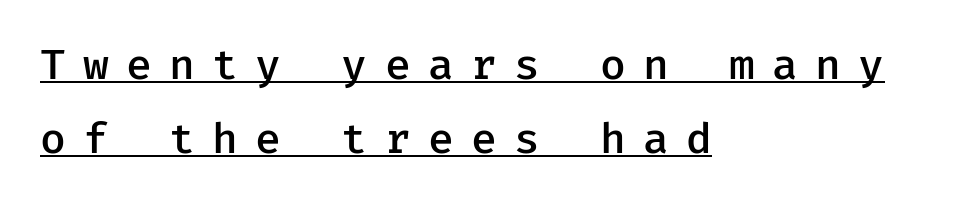
The image shows 42 px semibold sans-serif type, upright, monospaced; set left-aligned, line spacing 1.77x, unusually wide letter spacing (+0.41 em), underlined; low stroke contrast and a medium x-height.
